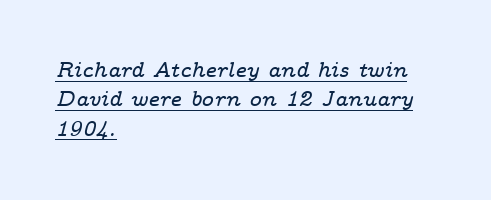
Q: Is the text italic (slanted)? A: Yes, it leans right by about 14 degrees.
Q: Is the text underlined? A: Yes.
Q: How is the paragraph aligned? A: Left-aligned.
Q: Is the spacing between letters normal or unusually wide? A: Normal.
Q: Is the spacing between lines tight, normal or loose? A: Normal.
